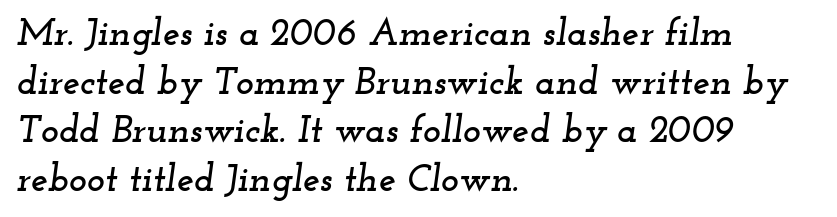
Note the varied advance widths — an 'i' is clearly narrower than an 'm'. The glyphs in this specimen are seriffed. Tracking here is standard; glyphs follow each other at the usual distance. These lines were composed using italics. Anything drawn beneath the words? Only blank space.
